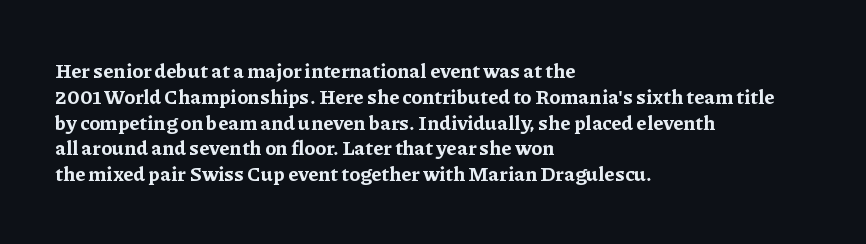
A typesetter would call this zero additional tracking. A classic flush-left, rag-right setting is used for this passage. The letters stand upright; this is a roman face. The glyphs are unaccompanied by any horizontal stroke below them. Line spacing here is normal.
